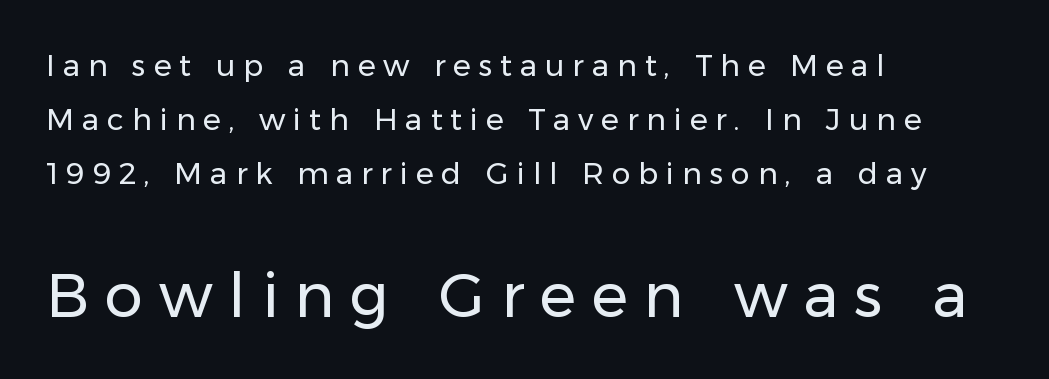
On a weight scale, this lands at 450 or below. Compared with typical body copy, the letter spacing here is much looser. The lettering stays uniformly vertical, giving the passage a roman look. Check the space under the baseline: it is left empty.
